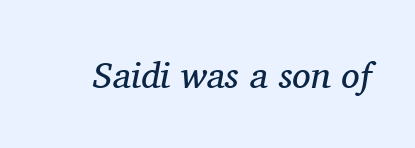
Q: Is the text bold? A: No.
Q: Is the text italic (slanted)? A: Yes, it leans right by about 11 degrees.
Q: Is the typeface a serif or a sans-serif typeface? A: Serif.
Q: Is the text underlined? A: No.
Q: Is the spacing between letters normal or unusually wide? A: Normal.
Q: Width (condensed, normal, or wide)? A: Normal.
Q: Stroke contrast? A: Medium.
Q: x-height? A: Medium.
Q: Monospaced? A: No.
